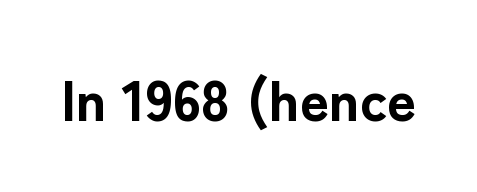
Q: Is the text bold? A: Yes.
Q: Is the text italic (slanted)? A: No, it is upright.
Q: Is the typeface a serif or a sans-serif typeface? A: Sans-serif.
Q: Is the text underlined? A: No.
Q: Is the spacing between letters normal or unusually wide? A: Normal.
Q: Width (condensed, normal, or wide)? A: Normal.
Q: Stroke contrast? A: Low.
Q: x-height? A: Medium.
Q: Monospaced? A: No.
